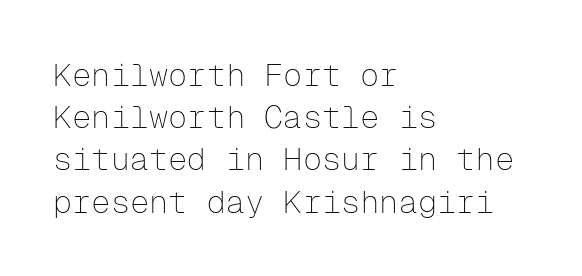
The image shows 32 px thin sans-serif type, upright, monospaced; set left-aligned, normal line spacing (1.32x), normal letter spacing, not underlined; low stroke contrast and a medium x-height.
